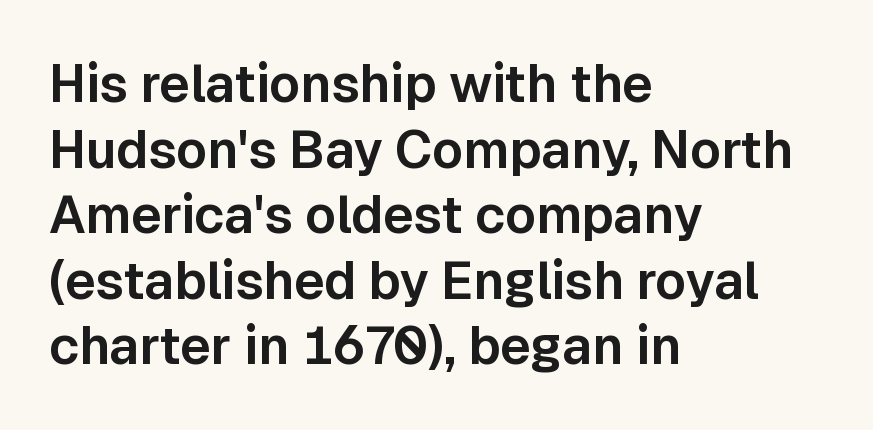
The image shows 52 px sans-serif type, upright; set left-aligned, normal line spacing (1.26x), normal letter spacing, not underlined; low stroke contrast and a medium x-height.
